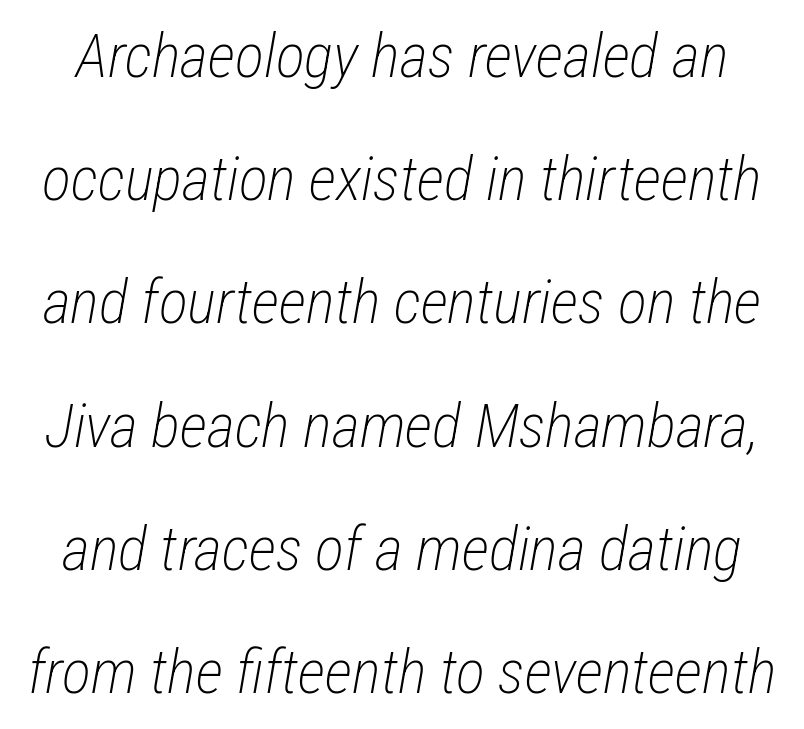
The image shows 61 px light, condensed type, italic (leaning right); set loose line spacing (2.02x), normal letter spacing, not underlined; low stroke contrast and a medium x-height.
